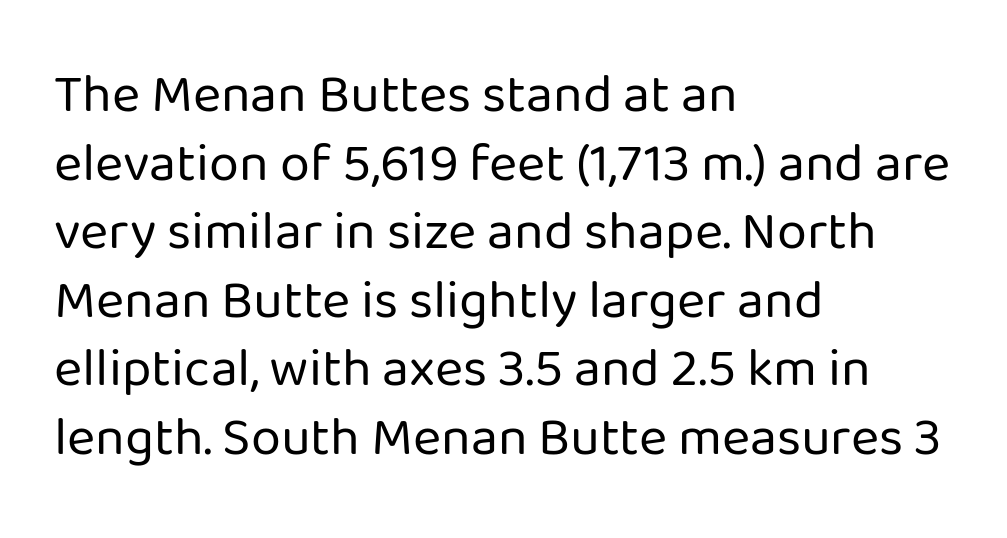
{"serif": "no", "italic": "no", "bold": "no", "weight": "regular", "width": "normal", "stroke_contrast": "low", "x_height": "medium", "monospaced": "no", "underline": "no", "align": "left", "line_spacing": "normal", "line_spacing_ratio": 1.27, "letter_spacing": "normal", "letter_spacing_em": 0.0, "glyph_px": 54}
